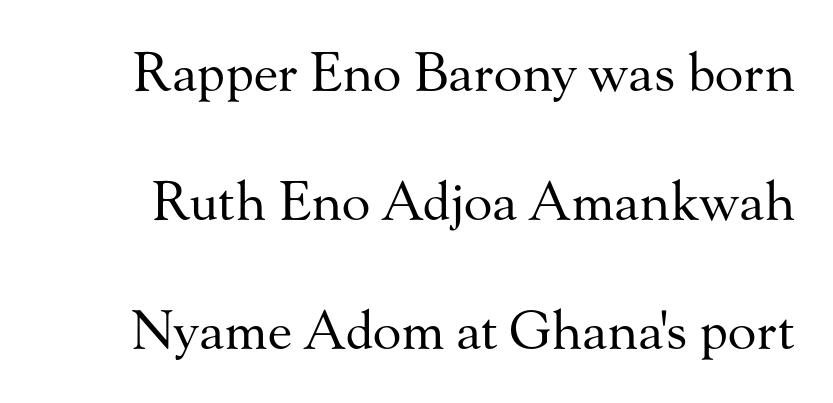
Q: Is the text bold? A: No.
Q: Is the text italic (slanted)? A: No, it is upright.
Q: Is the typeface a serif or a sans-serif typeface? A: Serif.
Q: Is the text underlined? A: No.
Q: Is the spacing between letters normal or unusually wide? A: Normal.
Q: Is the spacing between lines tight, normal or loose? A: Loose.
Q: Width (condensed, normal, or wide)? A: Normal.
Q: Stroke contrast? A: Medium.
Q: x-height? A: Small.
Q: Monospaced? A: No.
